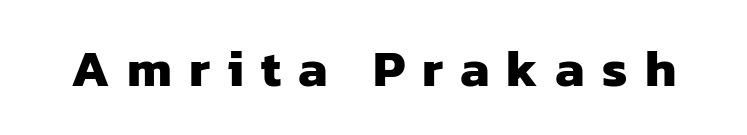
Q: Is the text bold? A: Yes.
Q: Is the typeface a serif or a sans-serif typeface? A: Sans-serif.
Q: Is the text underlined? A: No.
Q: Is the spacing between letters normal or unusually wide? A: Unusually wide.
Q: Width (condensed, normal, or wide)? A: Normal.
Q: Stroke contrast? A: Low.
Q: x-height? A: Medium.
Q: Monospaced? A: No.
